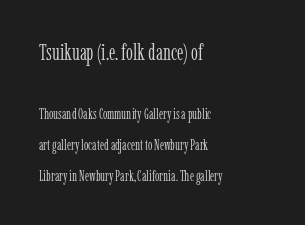
{"italic": "no", "bold": "no", "underline": "no", "align": "left", "line_spacing": "loose", "line_spacing_ratio": 2.21, "letter_spacing": "normal", "letter_spacing_em": 0.0, "larger_block": "first", "size_ratio": 1.57, "glyph_px": 22}
